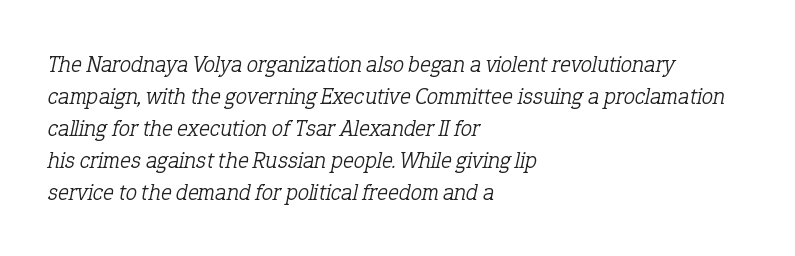
The image shows 23 px text type, italic (leaning right); set left-aligned, normal line spacing (1.39x), normal letter spacing, not underlined.
